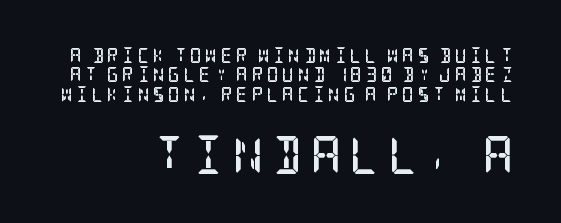
{"serif": "yes", "italic": "no", "bold": "yes", "weight": "semibold", "width": "condensed", "stroke_contrast": "low", "x_height": "large", "underline": "no", "align": "right", "line_spacing": "normal", "line_spacing_ratio": 1.29, "letter_spacing": "wide", "letter_spacing_em": 0.21, "larger_block": "second", "size_ratio": 2.53, "glyph_px": 38}
